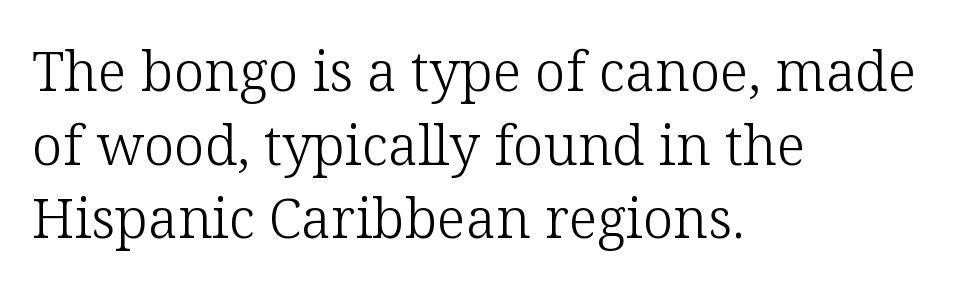
The image shows 55 px light serif type, upright; set left-aligned, normal line spacing (1.34x), normal letter spacing, not underlined; low stroke contrast and a medium x-height.
